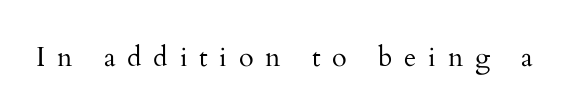
{"italic": "no", "bold": "no", "underline": "no", "letter_spacing": "wide", "letter_spacing_em": 0.44, "glyph_px": 27}
